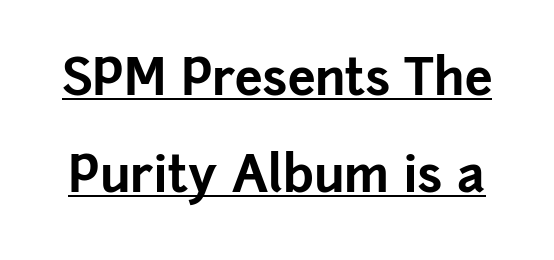
{"serif": "no", "italic": "no", "bold": "yes", "weight": "bold", "width": "normal", "stroke_contrast": "low", "x_height": "medium", "monospaced": "no", "underline": "yes", "line_spacing": "loose", "line_spacing_ratio": 1.94, "letter_spacing": "normal", "letter_spacing_em": 0.0, "glyph_px": 50}
